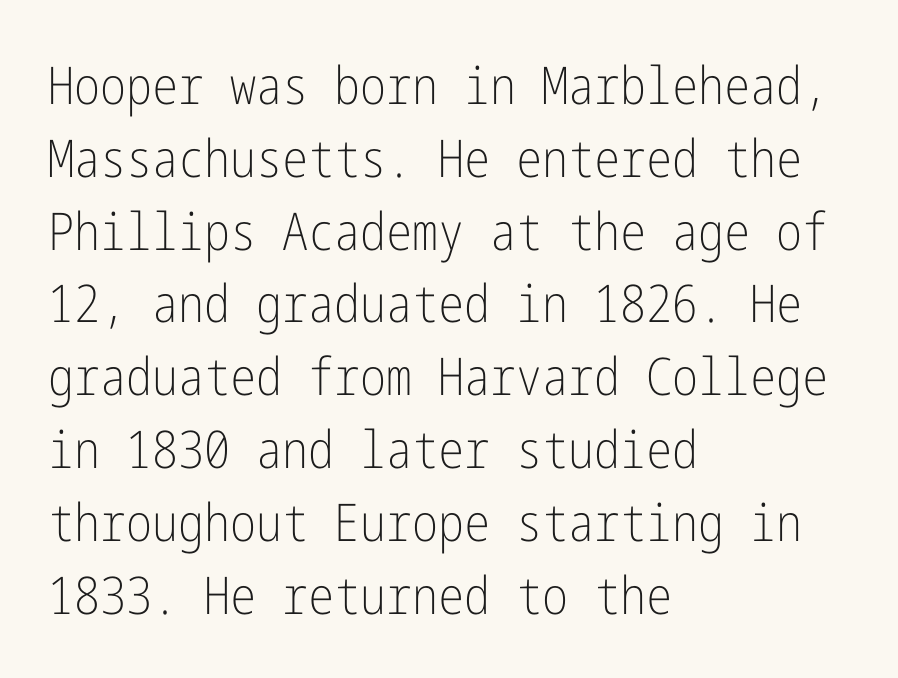
Only glyphs here, with clear space below each row. Tracking here is standard; glyphs follow each other at the usual distance. A typesetter would label this face a sans. Each line starts at the same left margin while the right side varies. What's the leading like? Ordinary, nothing unusual. Posture: vertical.
